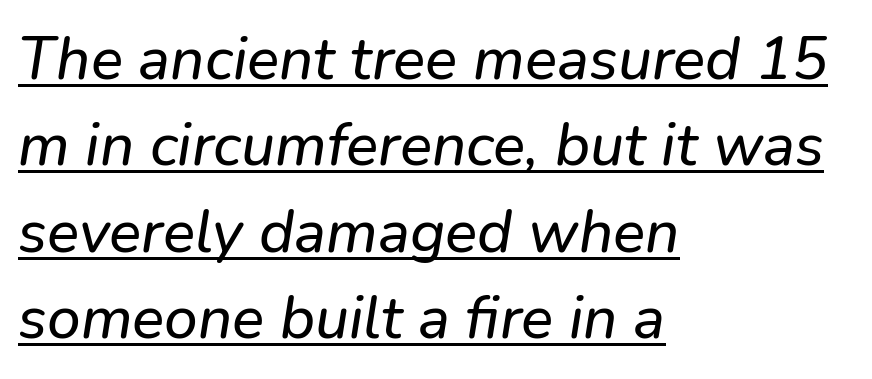
The image shows 60 px sans-serif type; set left-aligned, normal line spacing (1.44x), normal letter spacing, underlined; low stroke contrast and a medium x-height.
